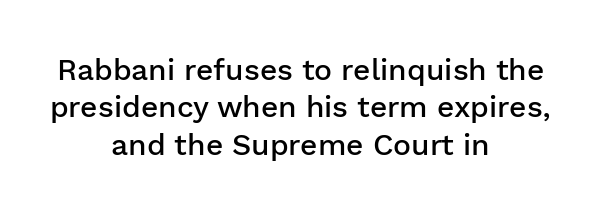
{"serif": "no", "italic": "no", "bold": "semi", "weight": "semibold", "width": "normal", "stroke_contrast": "low", "x_height": "medium", "monospaced": "no", "underline": "no", "align": "center", "line_spacing": "normal", "line_spacing_ratio": 1.25, "letter_spacing": "normal", "letter_spacing_em": 0.0, "glyph_px": 30}
